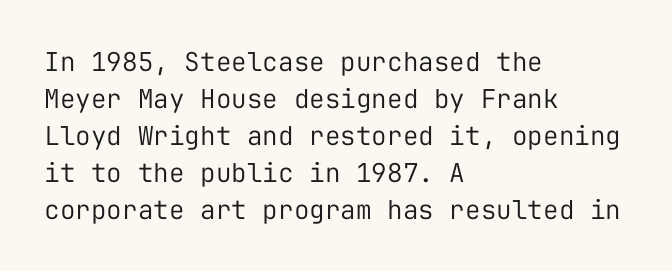
Q: Is the text bold? A: No.
Q: Is the text italic (slanted)? A: No, it is upright.
Q: Is the text underlined? A: No.
Q: How is the paragraph aligned? A: Left-aligned.
Q: Is the spacing between letters normal or unusually wide? A: Normal.
Q: Is the spacing between lines tight, normal or loose? A: Normal.
